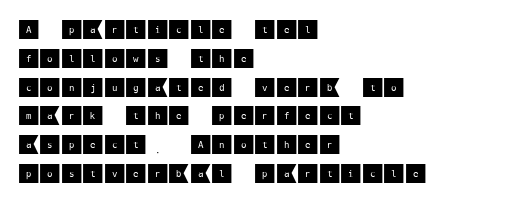
The image shows 22 px text type, upright; set left-aligned, normal line spacing (1.31x), normal letter spacing, not underlined.
